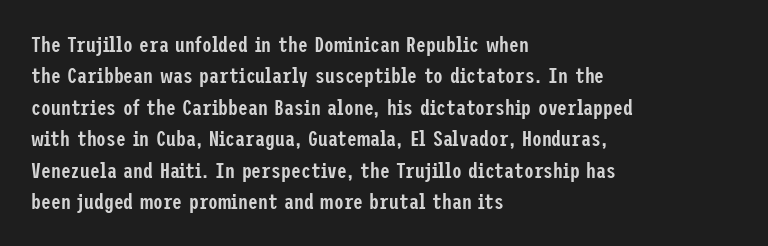
{"italic": "no", "bold": "semi", "underline": "no", "align": "left", "line_spacing": "normal", "line_spacing_ratio": 1.43, "letter_spacing": "normal", "letter_spacing_em": 0.0, "glyph_px": 22}
